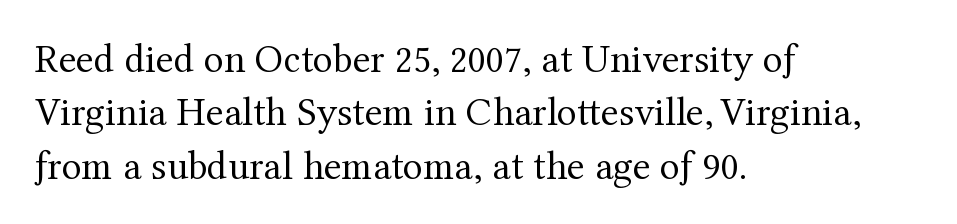
The image shows 41 px regular-weight serif type, upright; set left-aligned, normal line spacing (1.3x), normal letter spacing, not underlined; medium stroke contrast and a medium x-height.
